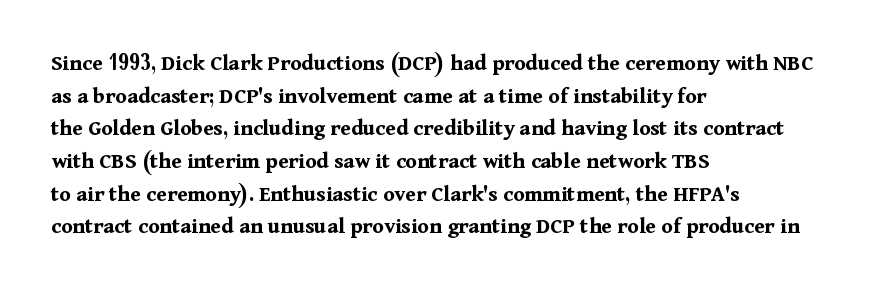
The image shows 23 px bold type, upright; set left-aligned, normal line spacing (1.42x), normal letter spacing, not underlined.
